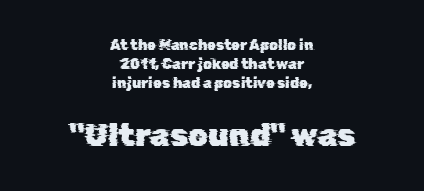
Font category for this specimen: sans-serif. Note the varied advance widths — an 'i' is clearly narrower than an 'm'. Descender tails drop into unmarked territory. The paragraph has two soft edges and a firm central axis.
